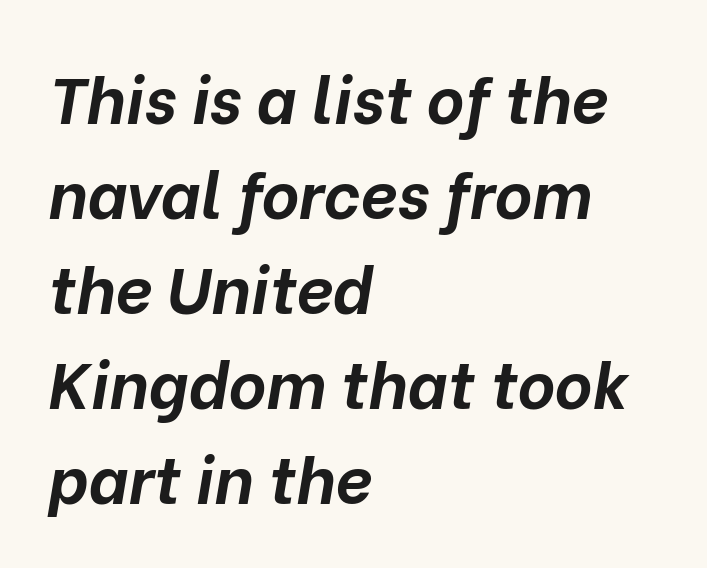
{"italic": "yes", "lean": "right", "slant_degrees": 10, "bold": "yes", "weight": "bold", "width": "normal", "stroke_contrast": "low", "x_height": "medium", "monospaced": "no", "underline": "no", "align": "left", "line_spacing": "normal", "line_spacing_ratio": 1.46, "letter_spacing": "normal", "letter_spacing_em": 0.0, "glyph_px": 65}
